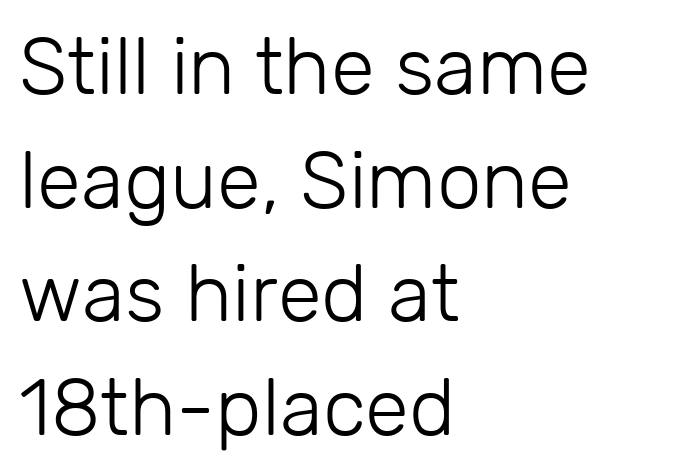
Q: Is the text bold? A: No.
Q: Is the text italic (slanted)? A: No, it is upright.
Q: Is the typeface a serif or a sans-serif typeface? A: Sans-serif.
Q: Is the text underlined? A: No.
Q: How is the paragraph aligned? A: Left-aligned.
Q: Is the spacing between letters normal or unusually wide? A: Normal.
Q: Is the spacing between lines tight, normal or loose? A: Normal.
Q: Width (condensed, normal, or wide)? A: Normal.
Q: Stroke contrast? A: Low.
Q: x-height? A: Medium.
Q: Monospaced? A: No.
